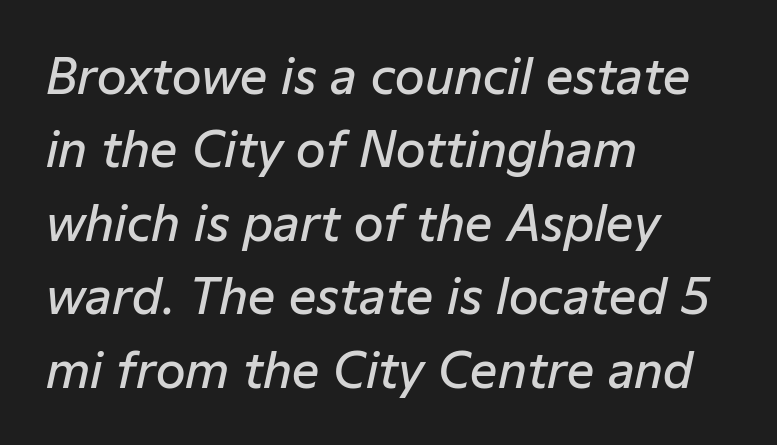
{"italic": "yes", "lean": "right", "slant_degrees": 12, "bold": "semi", "weight": "semibold", "width": "normal", "stroke_contrast": "low", "x_height": "medium", "monospaced": "no", "underline": "no", "align": "left", "line_spacing": "normal", "line_spacing_ratio": 1.53, "letter_spacing": "normal", "letter_spacing_em": 0.0, "glyph_px": 48}
